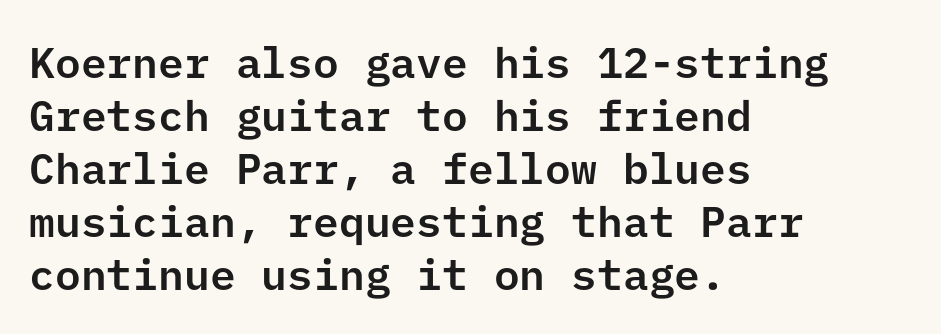
The image shows 43 px sans-serif type, upright; set left-aligned, line spacing 1.23x, normal letter spacing, not underlined; low stroke contrast and a medium x-height.
